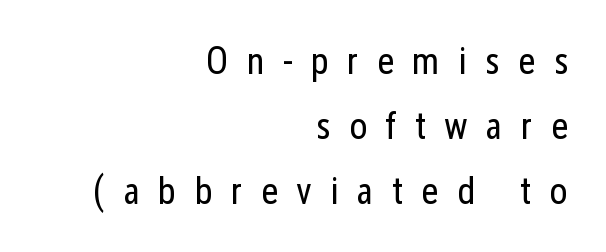
Q: Is the text bold? A: No.
Q: Is the text italic (slanted)? A: No, it is upright.
Q: Is the typeface a serif or a sans-serif typeface? A: Sans-serif.
Q: Is the text underlined? A: No.
Q: How is the paragraph aligned? A: Right-aligned.
Q: Is the spacing between letters normal or unusually wide? A: Unusually wide.
Q: Width (condensed, normal, or wide)? A: Condensed.
Q: Stroke contrast? A: Low.
Q: x-height? A: Medium.
Q: Monospaced? A: No.
